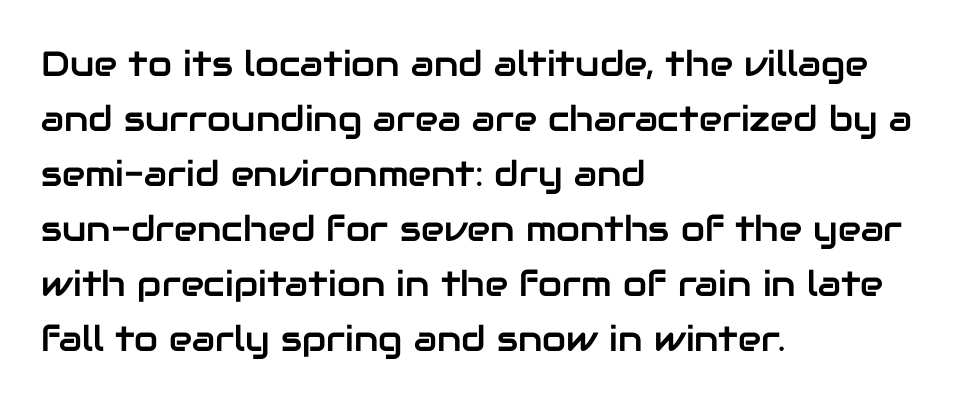
The image shows 35 px sans-serif type, upright; set left-aligned, normal line spacing (1.57x), normal letter spacing, not underlined; low stroke contrast and a medium x-height.
